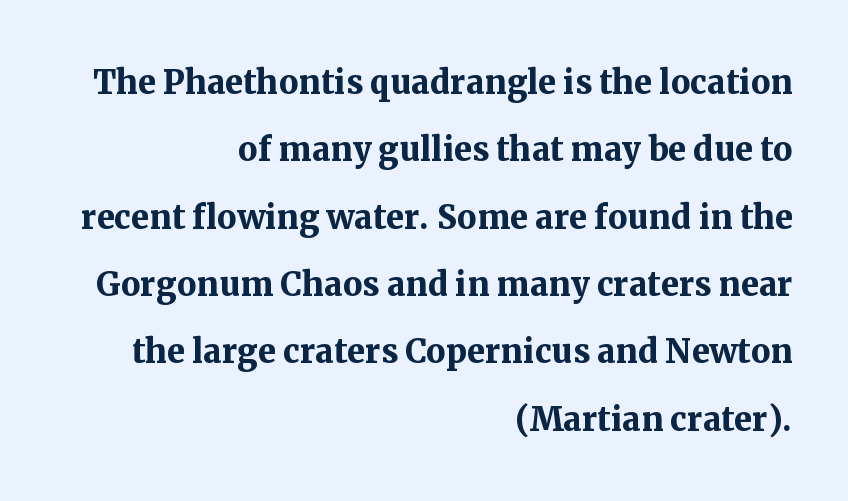
The passage shown is not underscored anywhere. The type is set solid horizontally, with unmodified tracking. Leading matches the norm, producing a regular column. The passage shown is typed in a proportional face where columns would drift. The type family on display is of the serif kind.
